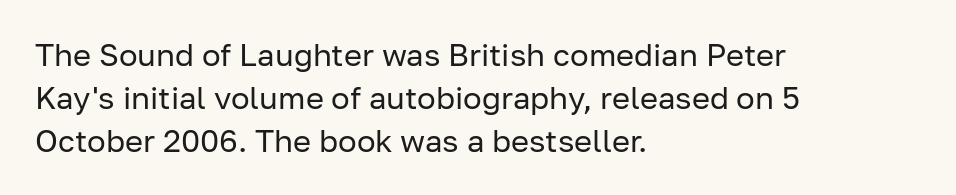
A roman cut, with each character standing at attention. The setting favours the left margin, as ordinary paragraphs usually do. Baseline-to-baseline distance is the conventional proportion of letter height. The type is set solid horizontally, with unmodified tracking. Bare-footed words on every line.
